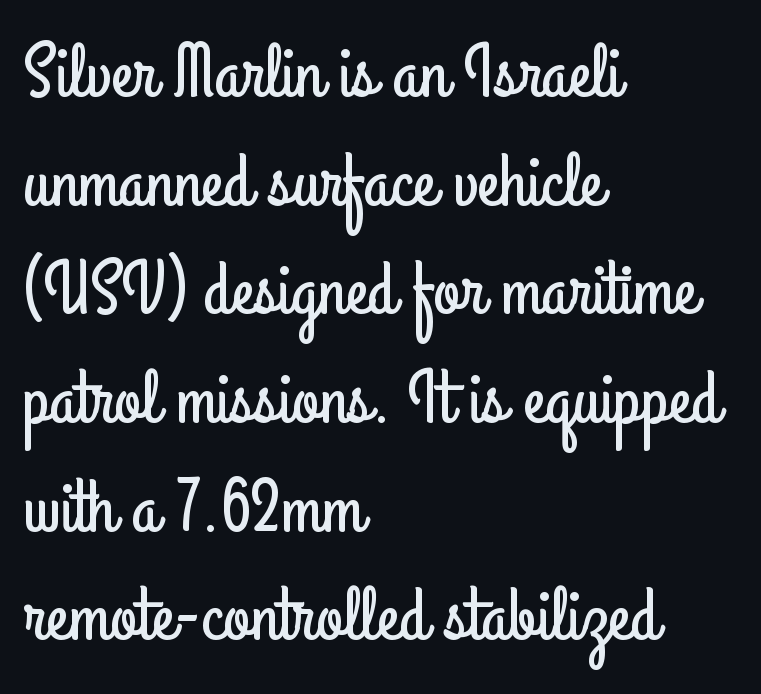
Q: Is the typeface a serif or a sans-serif typeface? A: Sans-serif.
Q: Is the text underlined? A: No.
Q: How is the paragraph aligned? A: Left-aligned.
Q: Is the spacing between letters normal or unusually wide? A: Normal.
Q: Is the spacing between lines tight, normal or loose? A: Normal.
Q: Width (condensed, normal, or wide)? A: Condensed.
Q: Stroke contrast? A: Low.
Q: x-height? A: Small.
Q: Monospaced? A: No.
